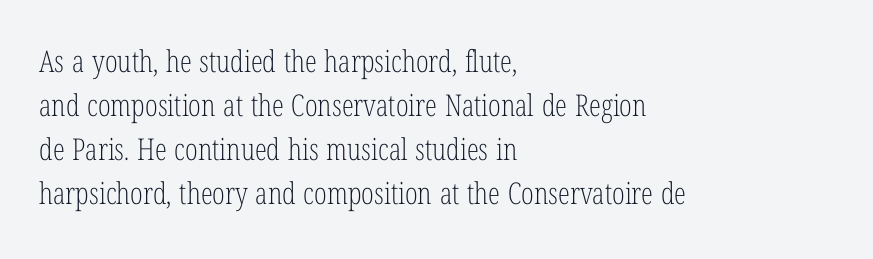
Underlining? Definitely not there. These lines stack with their left ends in a neat column. Spacing between characters is what you'd get straight out of the box. These lines are rendered in a variable-pitch font. Stroke thickness stays within the range of a standard reading face or lighter.
